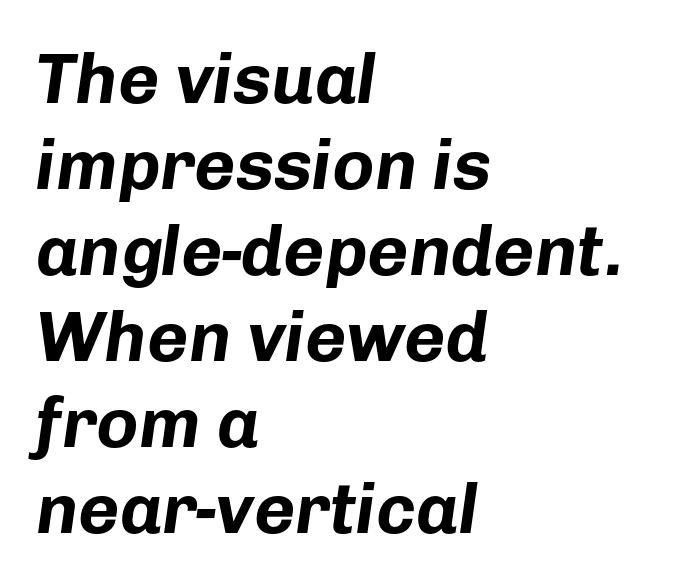
Q: Is the text bold? A: Yes.
Q: Is the text italic (slanted)? A: Yes, it leans right by about 8 degrees.
Q: Is the text underlined? A: No.
Q: How is the paragraph aligned? A: Left-aligned.
Q: Is the spacing between letters normal or unusually wide? A: Normal.
Q: Width (condensed, normal, or wide)? A: Normal.
Q: Stroke contrast? A: Low.
Q: x-height? A: Medium.
Q: Monospaced? A: No.
